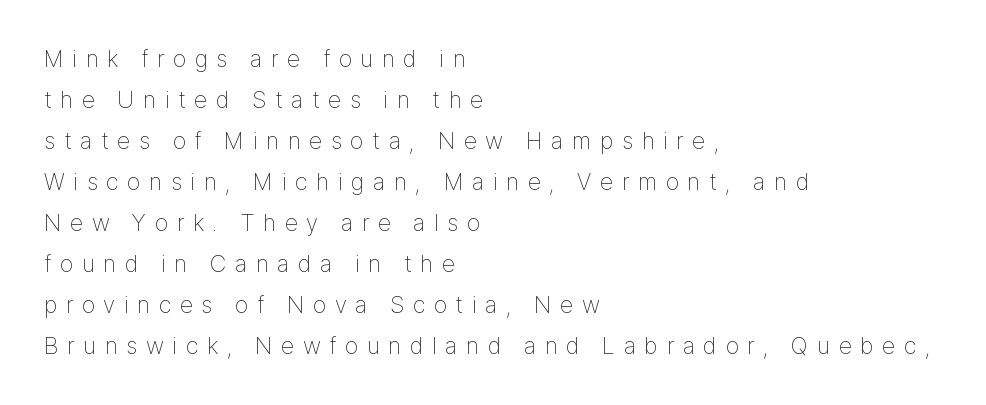
Q: Is the text bold? A: No.
Q: Is the text italic (slanted)? A: No, it is upright.
Q: Is the text underlined? A: No.
Q: How is the paragraph aligned? A: Left-aligned.
Q: Is the spacing between letters normal or unusually wide? A: Unusually wide.
